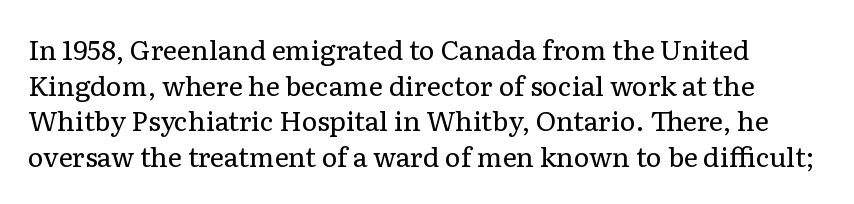
{"italic": "no", "bold": "no", "underline": "no", "line_spacing": "normal", "line_spacing_ratio": 1.32, "letter_spacing": "normal", "letter_spacing_em": 0.0, "glyph_px": 27}
